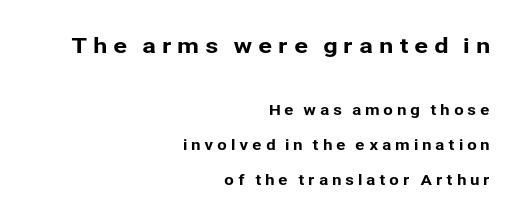
Q: Is the text italic (slanted)? A: No, it is upright.
Q: Is the text underlined? A: No.
Q: How is the paragraph aligned? A: Right-aligned.
Q: Is the spacing between letters normal or unusually wide? A: Unusually wide.
Q: Is the spacing between lines tight, normal or loose? A: Loose.
Q: Which block of text is set in a larger size, the first (top) or the second (bottom)? A: The first (top) one.
